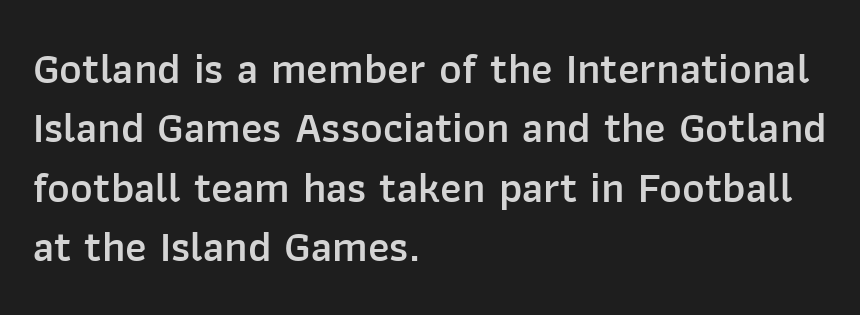
The image shows 43 px semibold sans-serif type, upright; set left-aligned, normal line spacing (1.38x), normal letter spacing, not underlined; low stroke contrast and a medium x-height.
